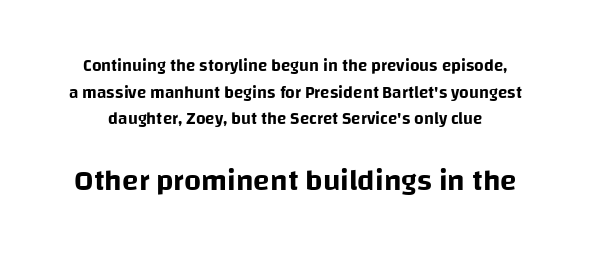
Glyph-to-glyph distance matches everyday printed text. A bare baseline throughout the passage. Each new line begins a customary step beneath the previous one. Spacing verdict: proportional, widths tailored to each character. This is roman type, the default non-slanted kind.
